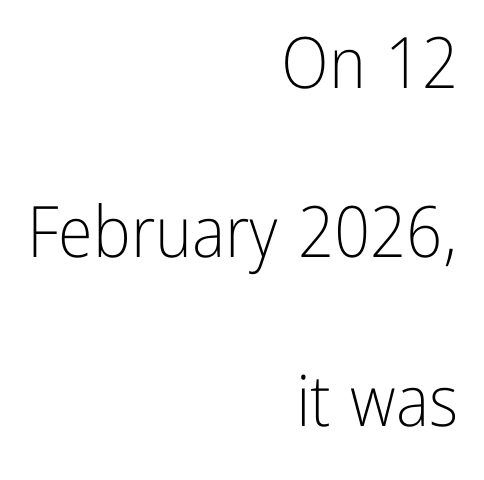
You could call the tracking neutral — neither tight nor loose. This sample has the flowing, uneven cadence of proportional lettering. Just letters on the line, the space beneath them empty. Layout note: lines flush right. The strokes carry an ordinary text weight at most. This rendering employs a face without finishing strokes, i.e., a sans-serif.
